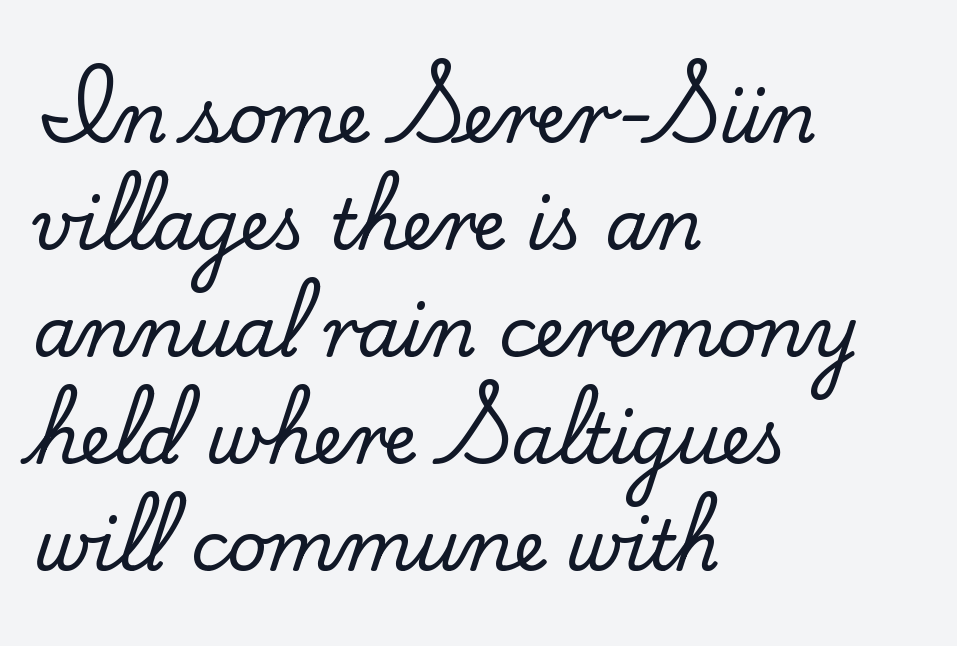
Q: Is the text italic (slanted)? A: Yes.
Q: Is the typeface a serif or a sans-serif typeface? A: Serif.
Q: Is the text underlined? A: No.
Q: How is the paragraph aligned? A: Left-aligned.
Q: Is the spacing between letters normal or unusually wide? A: Normal.
Q: Is the spacing between lines tight, normal or loose? A: Normal.
Q: Width (condensed, normal, or wide)? A: Normal.
Q: Stroke contrast? A: Low.
Q: x-height? A: Small.
Q: Monospaced? A: No.
